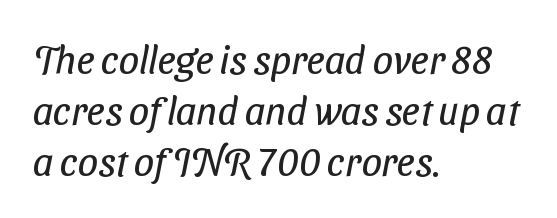
Q: Is the text bold? A: No.
Q: Is the typeface a serif or a sans-serif typeface? A: Sans-serif.
Q: Is the text underlined? A: No.
Q: How is the paragraph aligned? A: Left-aligned.
Q: Is the spacing between letters normal or unusually wide? A: Normal.
Q: Is the spacing between lines tight, normal or loose? A: Normal.
Q: Width (condensed, normal, or wide)? A: Condensed.
Q: Stroke contrast? A: Low.
Q: x-height? A: Medium.
Q: Monospaced? A: No.
